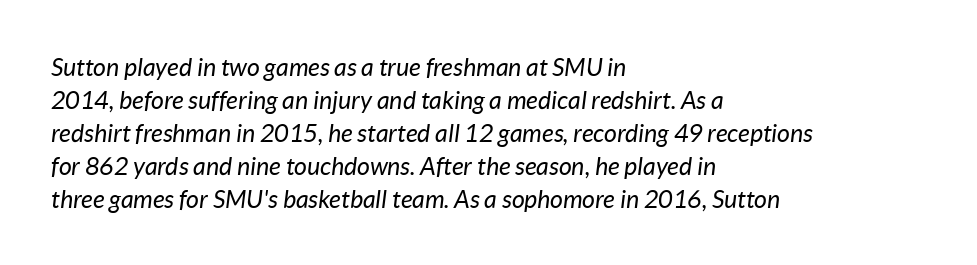
Q: Is the text bold? A: No.
Q: Is the text italic (slanted)? A: Yes, it leans right by about 7 degrees.
Q: Is the text underlined? A: No.
Q: How is the paragraph aligned? A: Left-aligned.
Q: Is the spacing between letters normal or unusually wide? A: Normal.
Q: Is the spacing between lines tight, normal or loose? A: Normal.
